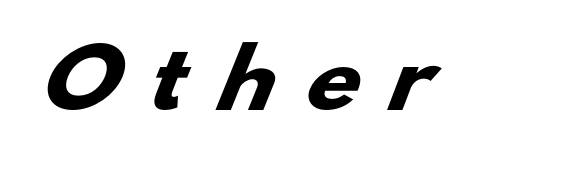
{"serif": "no", "bold": "yes", "weight": "heavy", "width": "wide", "stroke_contrast": "low", "x_height": "small", "monospaced": "no", "underline": "no", "letter_spacing": "wide", "letter_spacing_em": 0.44, "glyph_px": 79}
